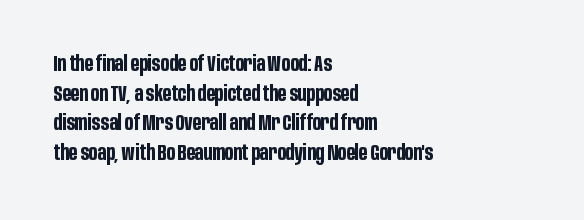
The image shows 22 px bold type, upright; set left-aligned, normal line spacing (1.35x), normal letter spacing, not underlined.
